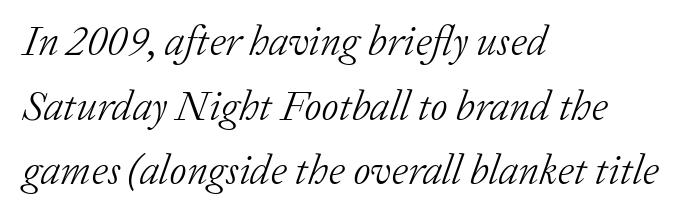
The image shows 42 px light serif type, italic (leaning right); set left-aligned, normal line spacing (1.54x), normal letter spacing, not underlined; low stroke contrast and a medium x-height.
